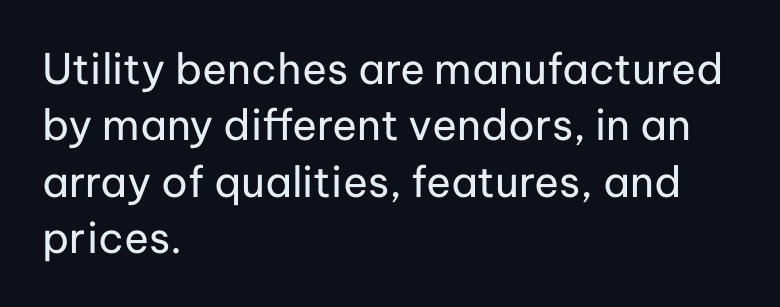
The image shows 42 px regular-weight sans-serif type, upright; set left-aligned, normal line spacing (1.34x), normal letter spacing, not underlined; low stroke contrast and a medium x-height.
